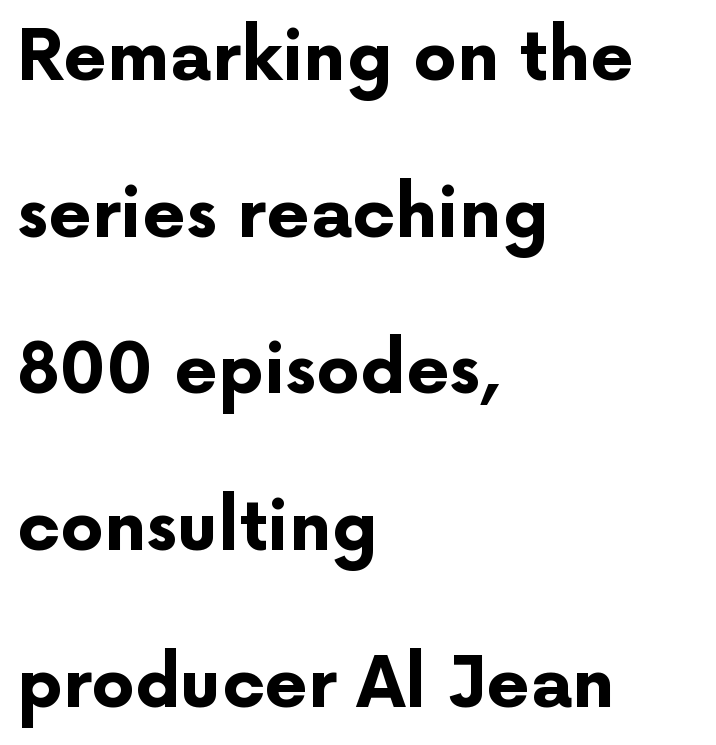
The image shows 69 px bold sans-serif type, upright; set left-aligned, loose line spacing (2.27x), normal letter spacing, not underlined; low stroke contrast and a medium x-height.
